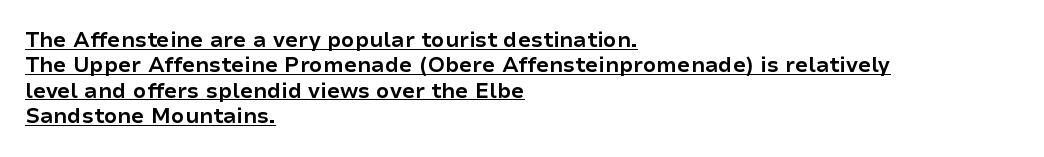
{"italic": "no", "bold": "yes", "underline": "yes", "align": "left", "line_spacing_ratio": 1.21, "letter_spacing": "normal", "letter_spacing_em": 0.0, "glyph_px": 21}
